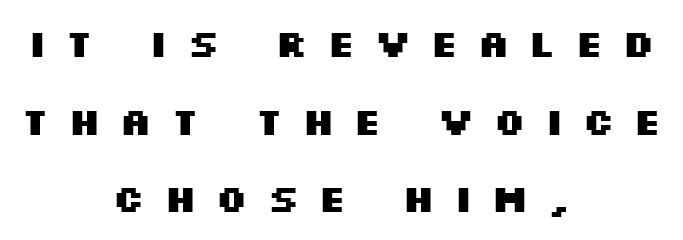
{"serif": "no", "italic": "no", "bold": "yes", "weight": "heavy", "width": "wide", "stroke_contrast": "medium", "x_height": "large", "monospaced": "no", "underline": "no", "align": "center", "line_spacing": "loose", "line_spacing_ratio": 2.04, "letter_spacing": "wide", "letter_spacing_em": 0.48, "glyph_px": 38}
